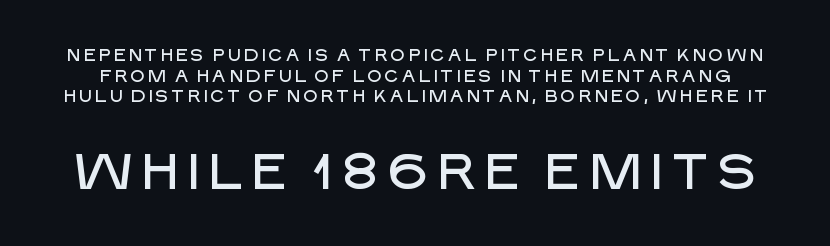
{"serif": "no", "italic": "no", "width": "normal", "stroke_contrast": "low", "x_height": "large", "monospaced": "no", "underline": "no", "line_spacing_ratio": 1.21, "larger_block": "second", "size_ratio": 2.94, "glyph_px": 50}
